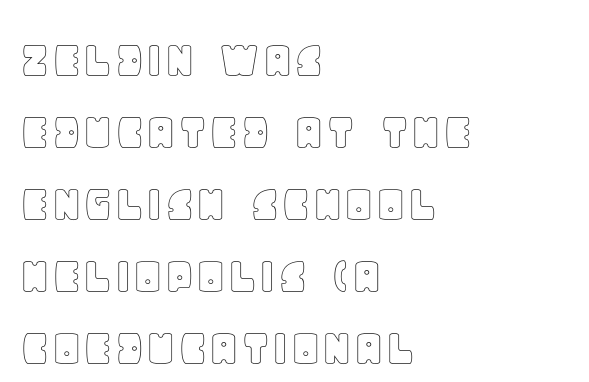
Q: Is the text italic (slanted)? A: No, it is upright.
Q: Is the text underlined? A: No.
Q: How is the paragraph aligned? A: Left-aligned.
Q: Is the spacing between letters normal or unusually wide? A: Normal.
Q: Is the spacing between lines tight, normal or loose? A: Normal.
Q: Width (condensed, normal, or wide)? A: Normal.
Q: x-height? A: Large.
Q: Monospaced? A: No.
